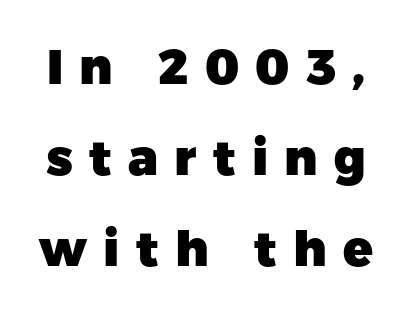
{"serif": "no", "italic": "no", "bold": "yes", "weight": "heavy", "width": "normal", "stroke_contrast": "low", "x_height": "medium", "monospaced": "no", "underline": "no", "line_spacing_ratio": 1.86, "letter_spacing": "wide", "letter_spacing_em": 0.33, "glyph_px": 49}
